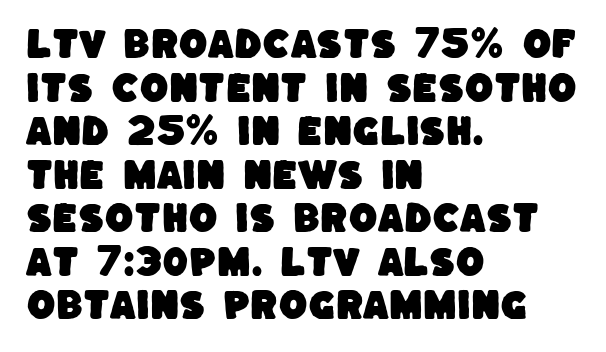
The image shows 33 px sans-serif type; set left-aligned, normal line spacing (1.32x), normal letter spacing, not underlined; low stroke contrast and a large x-height.
